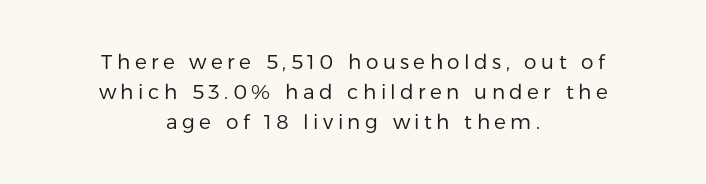
{"italic": "no", "bold": "no", "underline": "no", "align": "center", "line_spacing": "normal", "line_spacing_ratio": 1.5, "letter_spacing": "wide", "letter_spacing_em": 0.22, "glyph_px": 20}
